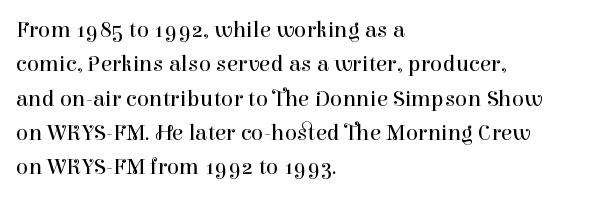
The vertical gap from one line to the next is medium. These lines were composed using upright roman letters. Horizontal alignment here is leftward, the default for most running prose. The gaps between neighbouring characters are ordinary and unremarkable. Weight: regular or lighter.
